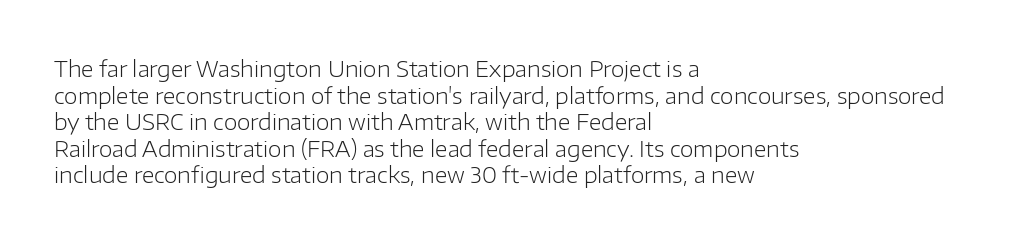
The image shows 22 px text type, upright; set left-aligned, line spacing 1.21x, normal letter spacing, not underlined.
